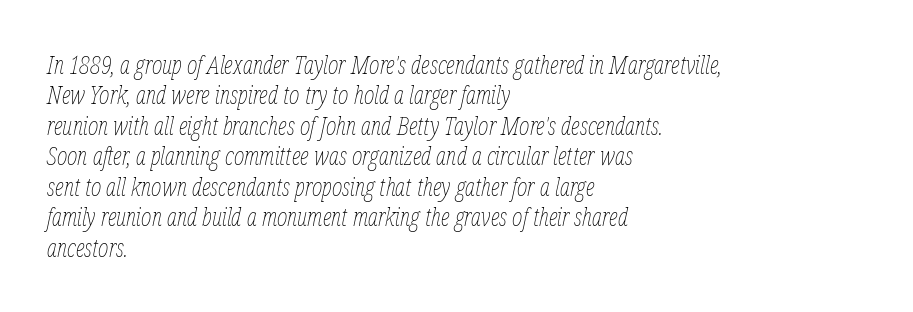
Q: Is the text bold? A: No.
Q: Is the text italic (slanted)? A: Yes, it leans right by about 12 degrees.
Q: Is the text underlined? A: No.
Q: How is the paragraph aligned? A: Left-aligned.
Q: Is the spacing between letters normal or unusually wide? A: Normal.
